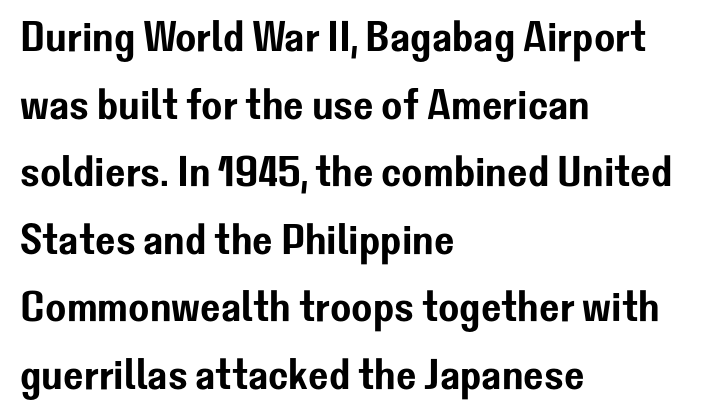
Q: Is the text italic (slanted)? A: No, it is upright.
Q: Is the typeface a serif or a sans-serif typeface? A: Sans-serif.
Q: Is the text underlined? A: No.
Q: How is the paragraph aligned? A: Left-aligned.
Q: Is the spacing between letters normal or unusually wide? A: Normal.
Q: Is the spacing between lines tight, normal or loose? A: Normal.
Q: Width (condensed, normal, or wide)? A: Normal.
Q: Stroke contrast? A: Low.
Q: x-height? A: Medium.
Q: Monospaced? A: No.
